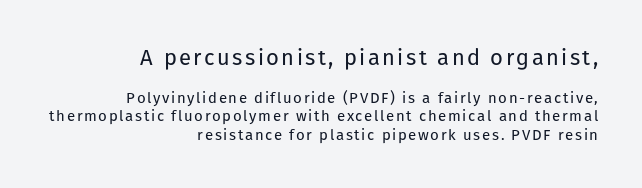
Q: Is the text bold? A: No.
Q: Is the text italic (slanted)? A: No, it is upright.
Q: Is the text underlined? A: No.
Q: How is the paragraph aligned? A: Right-aligned.
Q: Which block of text is set in a larger size, the first (top) or the second (bottom)? A: The first (top) one.
